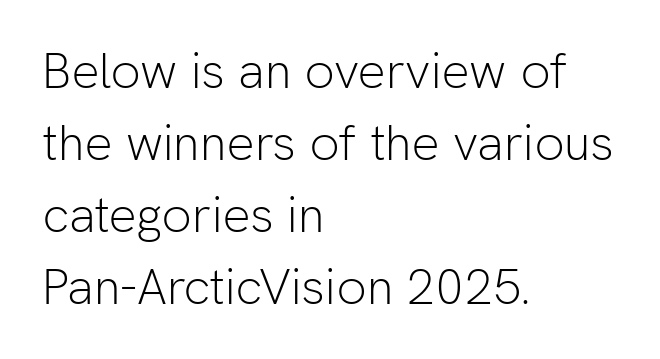
The image shows 50 px light sans-serif type, upright; set left-aligned, normal line spacing (1.44x), normal letter spacing, not underlined; low stroke contrast and a medium x-height.
